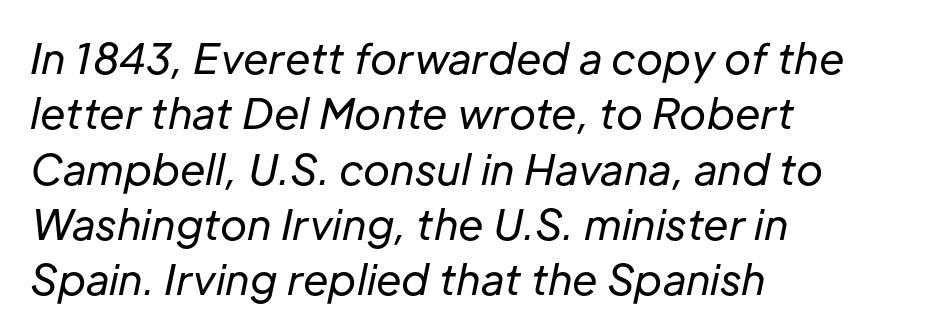
{"italic": "yes", "lean": "right", "slant_degrees": 12, "bold": "no", "weight": "regular", "width": "normal", "stroke_contrast": "low", "x_height": "medium", "monospaced": "no", "underline": "no", "align": "left", "line_spacing": "normal", "line_spacing_ratio": 1.35, "letter_spacing": "normal", "letter_spacing_em": 0.0, "glyph_px": 41}
